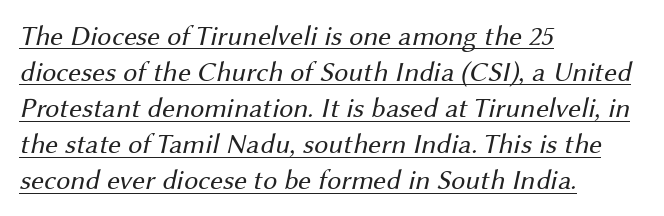
{"serif": "no", "bold": "no", "weight": "regular", "width": "normal", "stroke_contrast": "medium", "x_height": "medium", "monospaced": "no", "underline": "yes", "align": "left", "line_spacing": "normal", "line_spacing_ratio": 1.29, "letter_spacing": "normal", "letter_spacing_em": 0.0, "glyph_px": 28}
